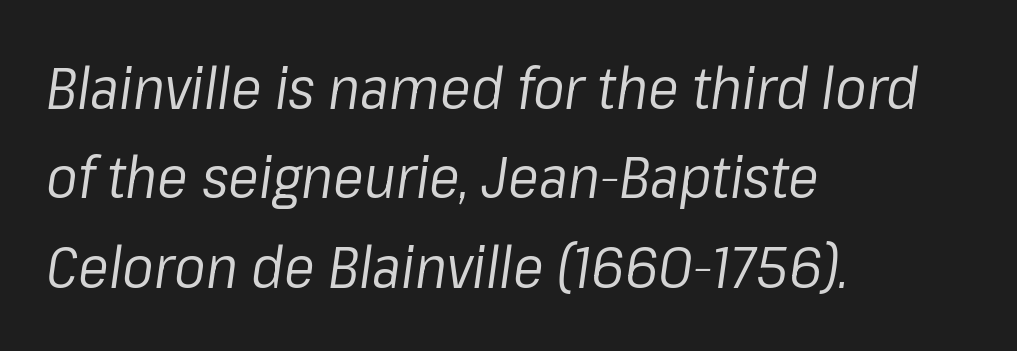
Q: Is the text bold? A: No.
Q: Is the text italic (slanted)? A: Yes, it leans right by about 8 degrees.
Q: Is the text underlined? A: No.
Q: How is the paragraph aligned? A: Left-aligned.
Q: Is the spacing between letters normal or unusually wide? A: Normal.
Q: Is the spacing between lines tight, normal or loose? A: Normal.
Q: Width (condensed, normal, or wide)? A: Normal.
Q: Stroke contrast? A: Low.
Q: x-height? A: Medium.
Q: Monospaced? A: No.
